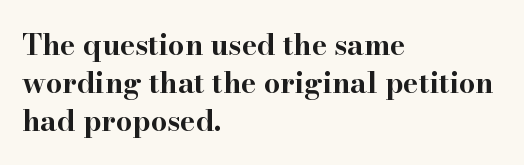
Is there much room between lines? A standard amount, neither cramped nor airy. Every letter is thick-stroked: bold, no question. The text block is weighted toward the left margin, trailing off unevenly rightward. Any mark beneath the type? The region is blank. The gaps between neighbouring characters are ordinary and unremarkable. Little horizontal feet cap the strokes, marking this as serif type.
